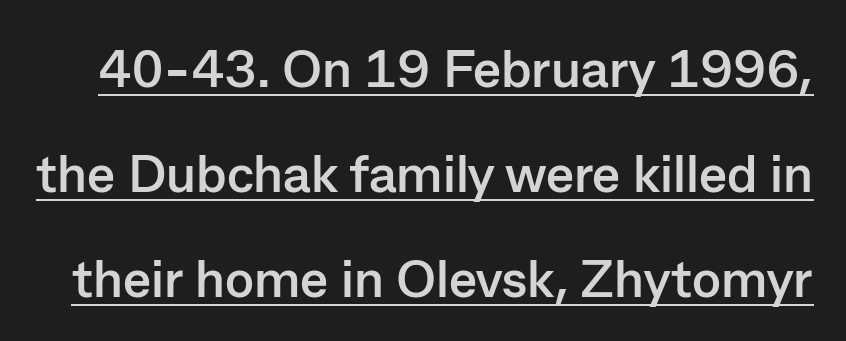
Q: Is the text bold? A: Yes.
Q: Is the text italic (slanted)? A: No, it is upright.
Q: Is the typeface a serif or a sans-serif typeface? A: Sans-serif.
Q: Is the text underlined? A: Yes.
Q: Is the spacing between letters normal or unusually wide? A: Normal.
Q: Is the spacing between lines tight, normal or loose? A: Loose.
Q: Width (condensed, normal, or wide)? A: Normal.
Q: Stroke contrast? A: Low.
Q: x-height? A: Medium.
Q: Monospaced? A: No.
